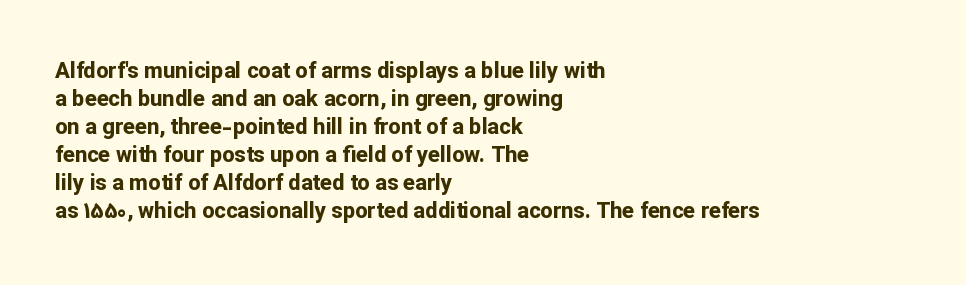
Q: Is the text bold? A: Yes.
Q: Is the text italic (slanted)? A: No, it is upright.
Q: Is the text underlined? A: No.
Q: How is the paragraph aligned? A: Left-aligned.
Q: Is the spacing between letters normal or unusually wide? A: Normal.
Q: Is the spacing between lines tight, normal or loose? A: Normal.
